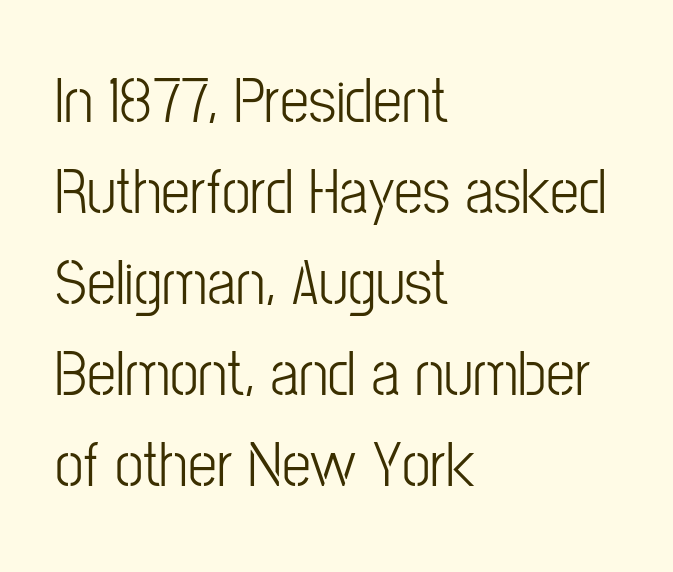
The image shows 65 px light, condensed sans-serif type, upright; set left-aligned, normal line spacing (1.4x), normal letter spacing, not underlined; low stroke contrast and a medium x-height.
